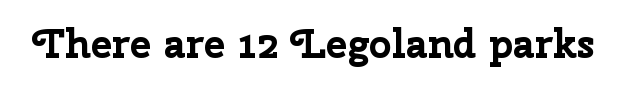
The image shows 40 px bold sans-serif type, upright; set normal letter spacing, not underlined; low stroke contrast and a medium x-height.
